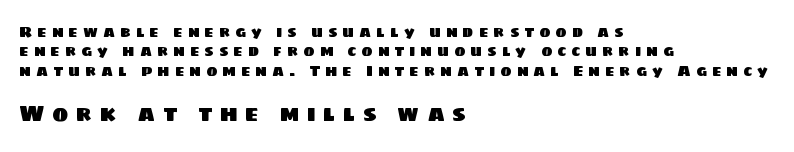
The image shows 22 px text type; set left-aligned, normal line spacing (1.3x), unusually wide letter spacing (+0.34 em), not underlined; the second (bottom) block is 1.47x larger.
